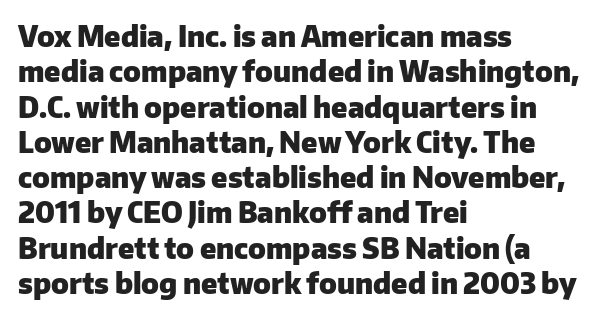
The image shows 28 px heavy sans-serif type, upright; set left-aligned, normal line spacing (1.26x), normal letter spacing, not underlined; low stroke contrast and a medium x-height.
